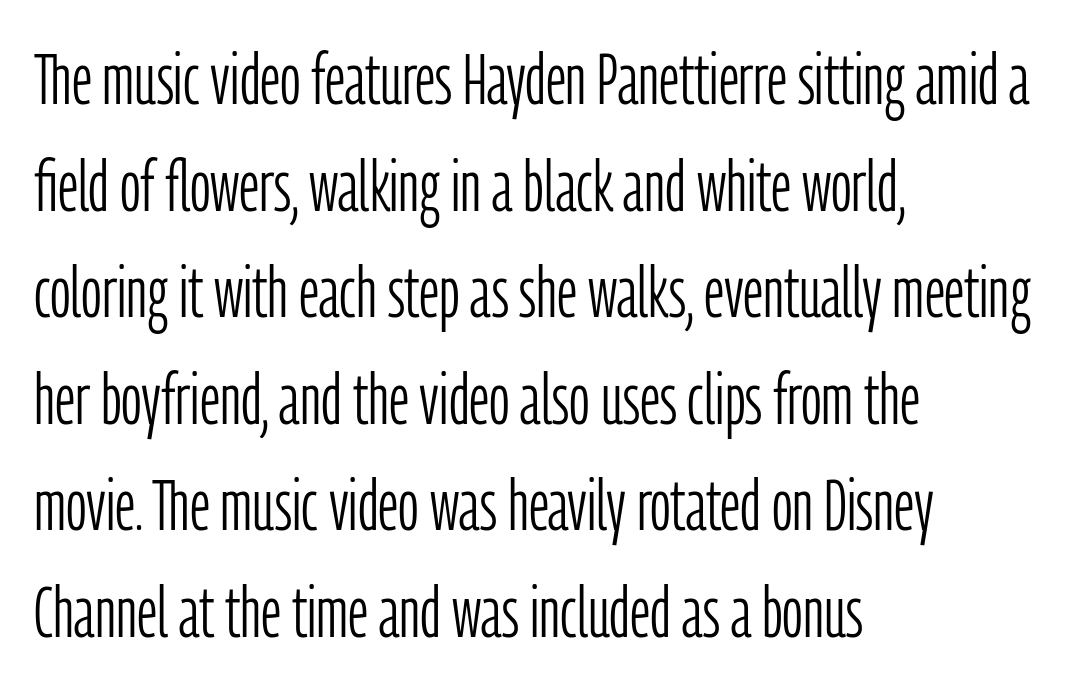
Q: Is the text bold? A: No.
Q: Is the text italic (slanted)? A: No, it is upright.
Q: Is the typeface a serif or a sans-serif typeface? A: Sans-serif.
Q: Is the text underlined? A: No.
Q: How is the paragraph aligned? A: Left-aligned.
Q: Is the spacing between letters normal or unusually wide? A: Normal.
Q: Is the spacing between lines tight, normal or loose? A: Normal.
Q: Width (condensed, normal, or wide)? A: Condensed.
Q: Stroke contrast? A: Low.
Q: x-height? A: Medium.
Q: Monospaced? A: No.
